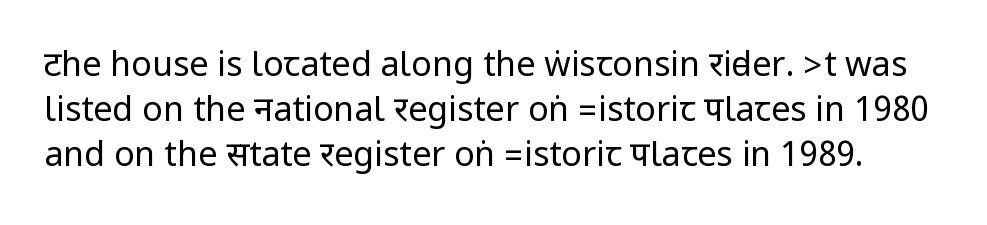
Q: Is the text bold? A: No.
Q: Is the text italic (slanted)? A: No, it is upright.
Q: Is the typeface a serif or a sans-serif typeface? A: Sans-serif.
Q: Is the text underlined? A: No.
Q: Is the spacing between letters normal or unusually wide? A: Normal.
Q: Is the spacing between lines tight, normal or loose? A: Normal.
Q: Width (condensed, normal, or wide)? A: Condensed.
Q: Stroke contrast? A: Low.
